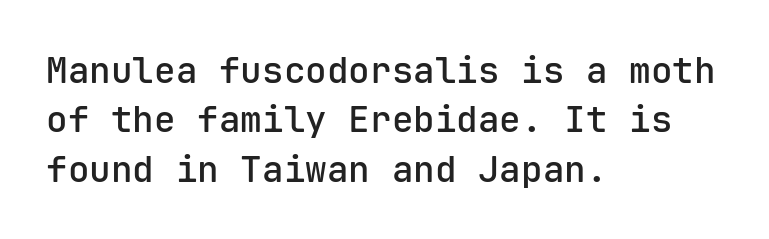
Q: Is the text bold? A: Semi-bold.
Q: Is the text italic (slanted)? A: No, it is upright.
Q: Is the typeface a serif or a sans-serif typeface? A: Sans-serif.
Q: Is the text underlined? A: No.
Q: How is the paragraph aligned? A: Left-aligned.
Q: Is the spacing between letters normal or unusually wide? A: Normal.
Q: Is the spacing between lines tight, normal or loose? A: Normal.
Q: Width (condensed, normal, or wide)? A: Normal.
Q: Stroke contrast? A: Low.
Q: x-height? A: Medium.
Q: Monospaced? A: Yes.
